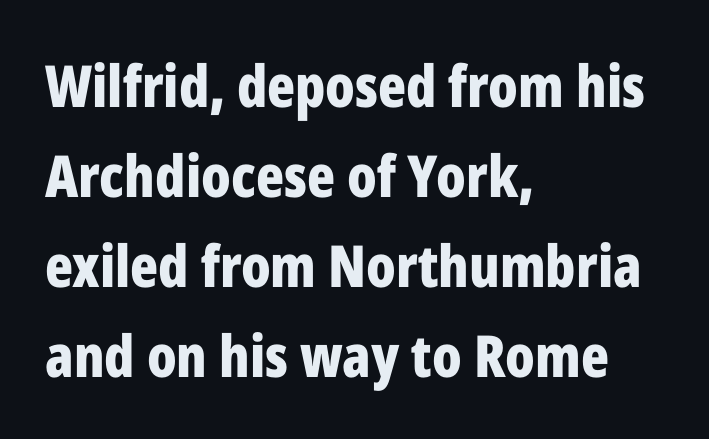
{"serif": "no", "italic": "no", "bold": "yes", "weight": "bold", "width": "condensed", "stroke_contrast": "low", "x_height": "medium", "monospaced": "no", "underline": "no", "align": "left", "line_spacing": "normal", "line_spacing_ratio": 1.55, "letter_spacing": "normal", "letter_spacing_em": 0.0, "glyph_px": 58}
